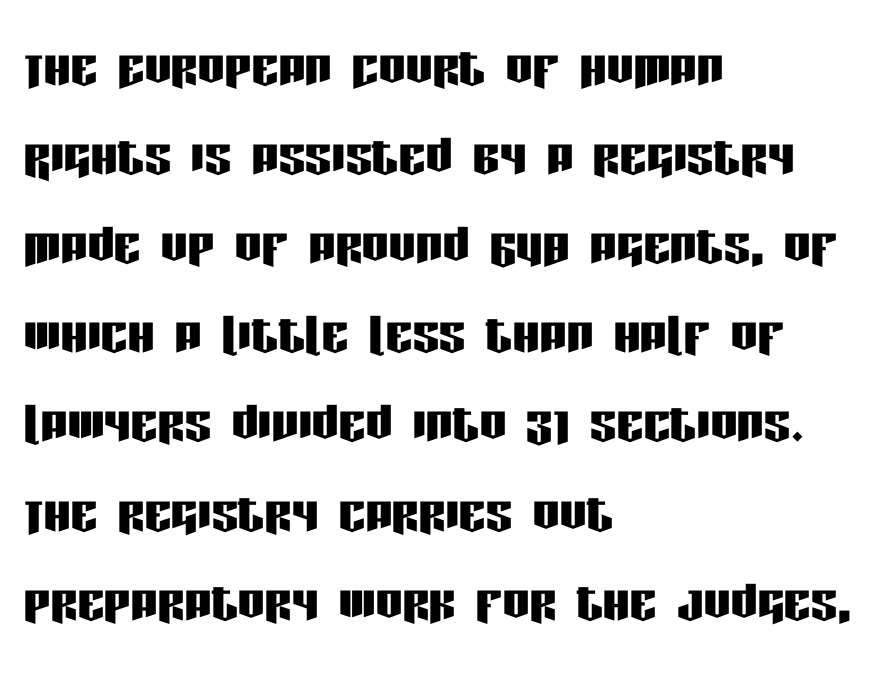
The image shows 67 px condensed sans-serif type, upright; set left-aligned, normal line spacing (1.33x), normal letter spacing, not underlined; low stroke contrast and a large x-height.
